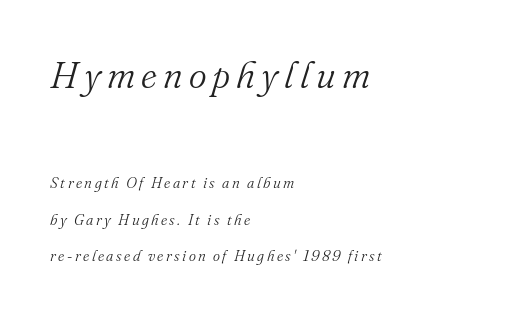
Q: Is the text bold? A: No.
Q: Is the text italic (slanted)? A: Yes, it leans right by about 16 degrees.
Q: Is the typeface a serif or a sans-serif typeface? A: Serif.
Q: Is the text underlined? A: No.
Q: How is the paragraph aligned? A: Left-aligned.
Q: Is the spacing between lines tight, normal or loose? A: Loose.
Q: Which block of text is set in a larger size, the first (top) or the second (bottom)? A: The first (top) one.
Q: Width (condensed, normal, or wide)? A: Normal.
Q: Stroke contrast? A: Medium.
Q: x-height? A: Small.
Q: Monospaced? A: No.
